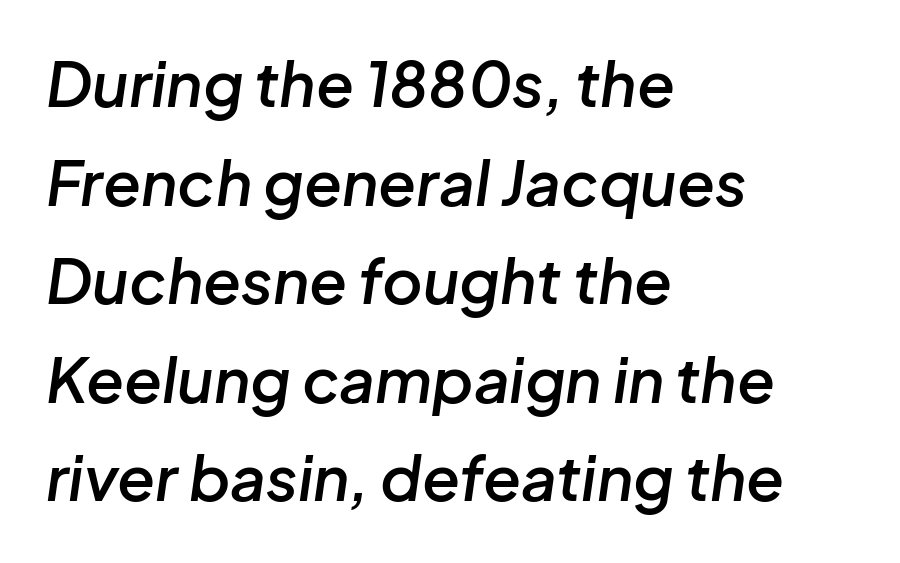
The type is set solid horizontally, with unmodified tracking. In terms of weight, the rendering is demibold, just under bold. Students, observe: this is what conventionally led text looks like. These lines are rendered in a variable-pitch font. Rendered with sloped, italic letterforms. Lines of text with bare space underneath.
